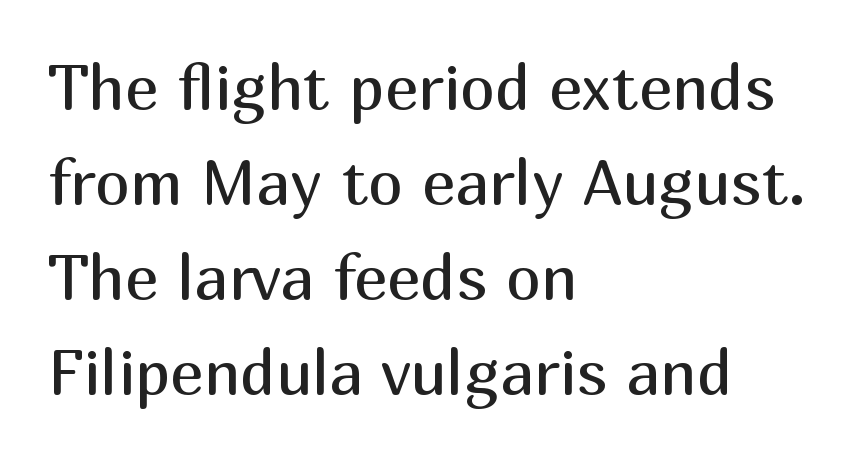
{"serif": "no", "italic": "no", "bold": "no", "weight": "regular", "width": "normal", "stroke_contrast": "medium", "x_height": "medium", "monospaced": "no", "underline": "no", "align": "left", "line_spacing": "normal", "line_spacing_ratio": 1.51, "letter_spacing": "normal", "letter_spacing_em": 0.0, "glyph_px": 63}
